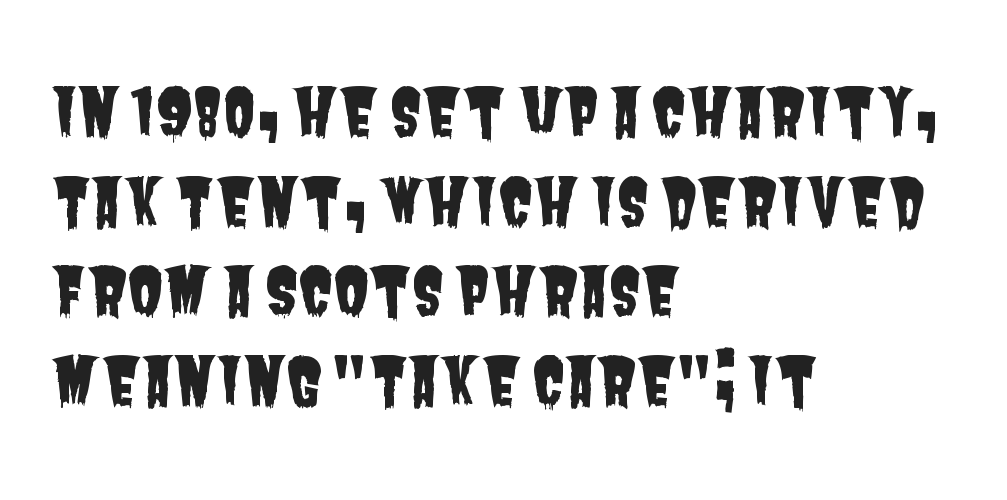
{"serif": "no", "width": "condensed", "stroke_contrast": "low", "x_height": "large", "monospaced": "no", "underline": "no", "align": "left", "line_spacing": "normal", "line_spacing_ratio": 1.38, "letter_spacing": "normal", "letter_spacing_em": 0.0, "glyph_px": 65}
